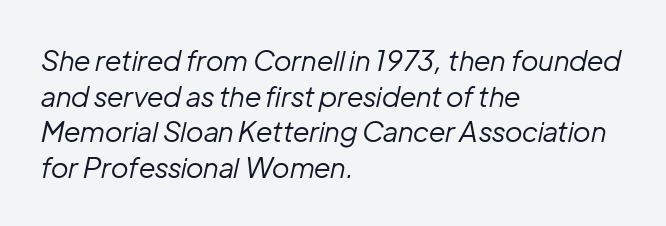
The image shows 28 px regular-weight type, italic (leaning right); set left-aligned, normal line spacing (1.27x), normal letter spacing, not underlined; low stroke contrast and a medium x-height.
